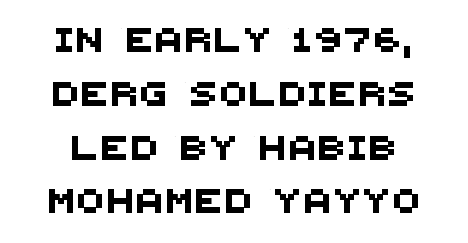
The image shows 24 px text type; set centered, loose line spacing (2.24x), not underlined.
